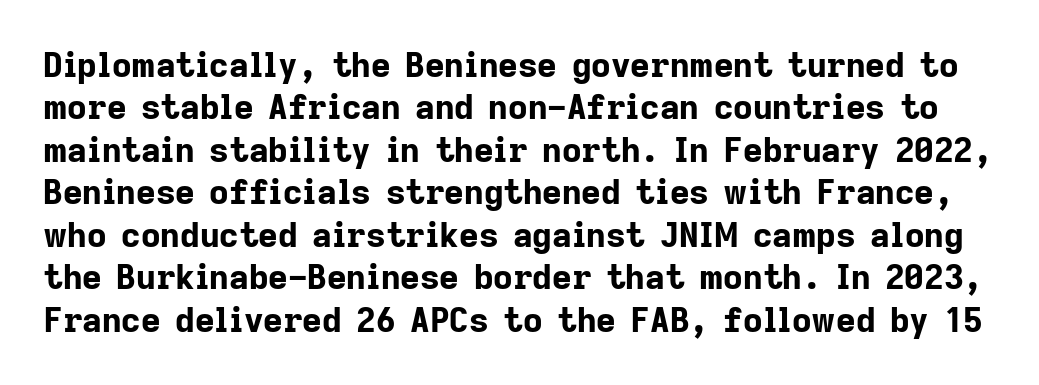
Emphasis by weight is at full strength: bold. The rendering uses natural spacing where letterforms have individual widths. Designer's note — italics off, roman on. Plain, unruled lines of type. What's the leading like? Ordinary, nothing unusual.
